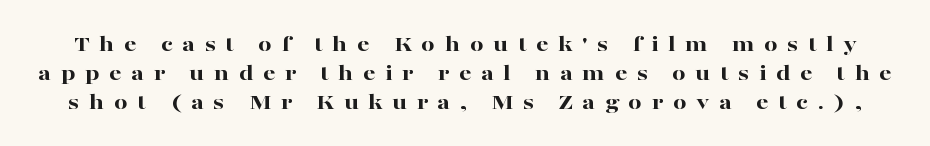
{"italic": "no", "bold": "yes", "underline": "no", "line_spacing_ratio": 1.2, "letter_spacing": "wide", "letter_spacing_em": 0.4, "glyph_px": 24}
